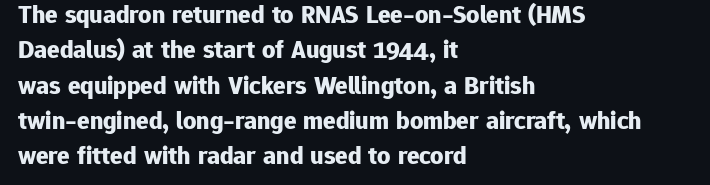
Normally led — the rows are evenly, conventionally spaced. A roman cut, with each character standing at attention. The gaps between neighbouring characters are ordinary and unremarkable. The words here are not underlined. Left-aligned paragraph, ragged on the right. The typesetting leans heavy: a genuine bold.
